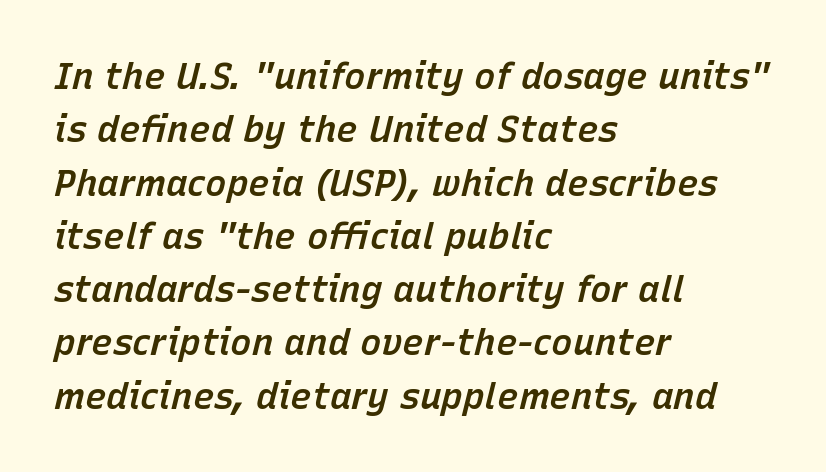
Q: Is the text bold? A: Semi-bold.
Q: Is the text italic (slanted)? A: Yes, it leans right by about 15 degrees.
Q: Is the text underlined? A: No.
Q: How is the paragraph aligned? A: Left-aligned.
Q: Is the spacing between letters normal or unusually wide? A: Normal.
Q: Is the spacing between lines tight, normal or loose? A: Normal.
Q: Width (condensed, normal, or wide)? A: Normal.
Q: Stroke contrast? A: Low.
Q: x-height? A: Medium.
Q: Monospaced? A: No.
